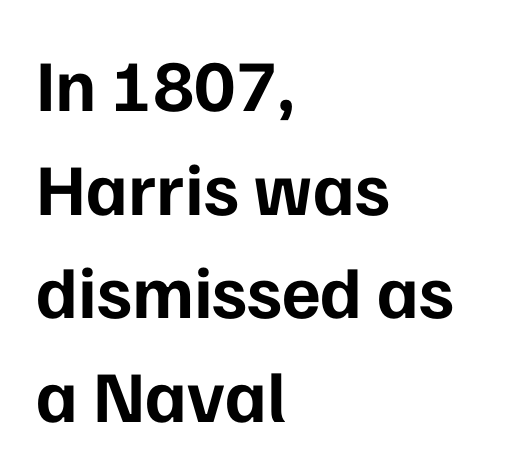
{"serif": "no", "italic": "no", "bold": "yes", "weight": "bold", "width": "normal", "stroke_contrast": "low", "x_height": "medium", "monospaced": "no", "underline": "no", "align": "left", "line_spacing": "normal", "line_spacing_ratio": 1.42, "letter_spacing": "normal", "letter_spacing_em": 0.0, "glyph_px": 73}
